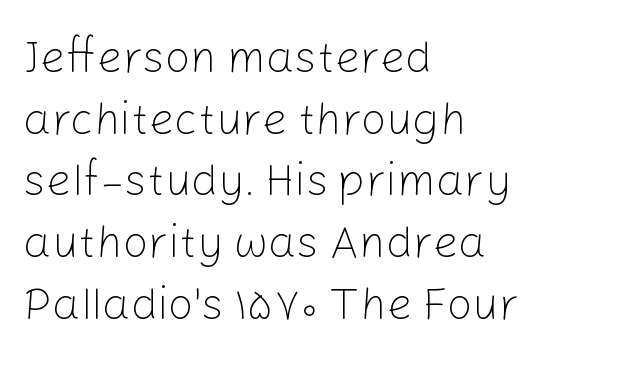
The image shows 45 px light sans-serif type, upright; set left-aligned, normal line spacing (1.37x), normal letter spacing, not underlined; low stroke contrast and a medium x-height.
